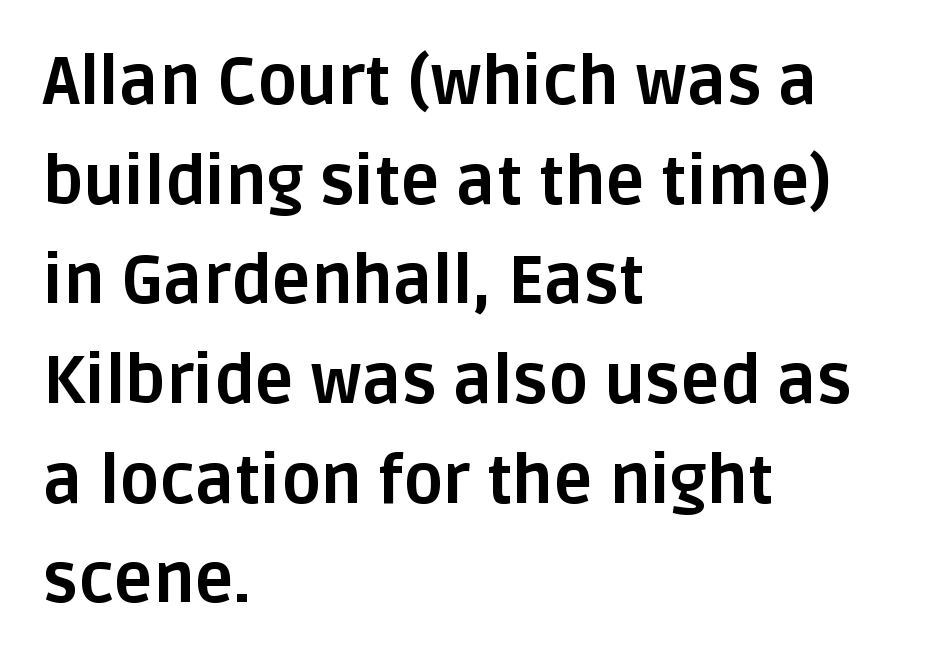
Heavy, bold letterforms. Serif or sans? Sans — the stroke terminals are bare. The lettering stays uniformly vertical, giving the passage a roman look. Leading matches the norm, producing a regular column.
